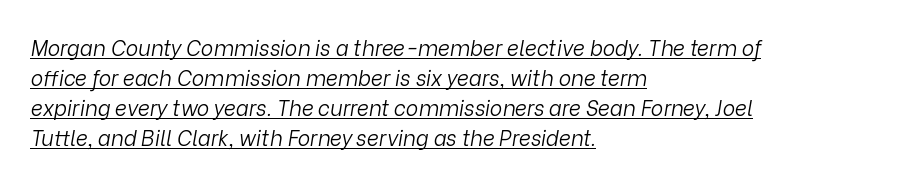
The designer left line spacing at the default. A quiet, ordinary-to-light weight characterises the typeface. When letters slant like this, we call the style italic. The ragged edge is on the right, which tells us the setting is flush left.
